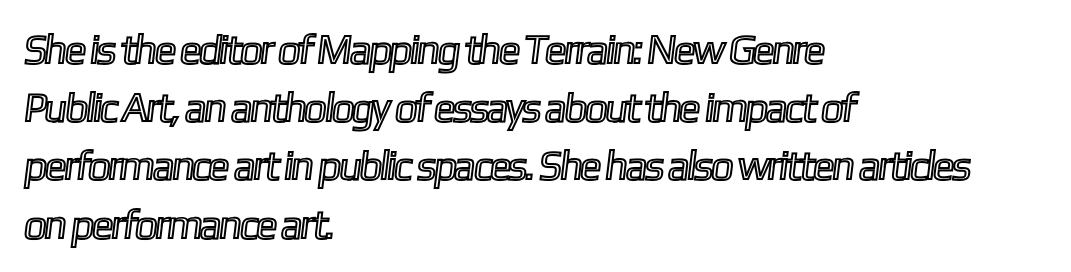
The image shows 41 px condensed type; set left-aligned, normal line spacing (1.42x), normal letter spacing, not underlined; a medium x-height.
